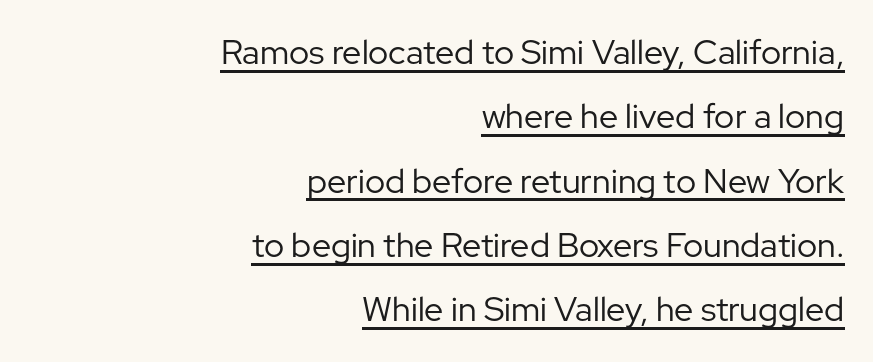
The image shows 34 px regular-weight sans-serif type, upright; set right-aligned, line spacing 1.89x, normal letter spacing, underlined; low stroke contrast and a medium x-height.
